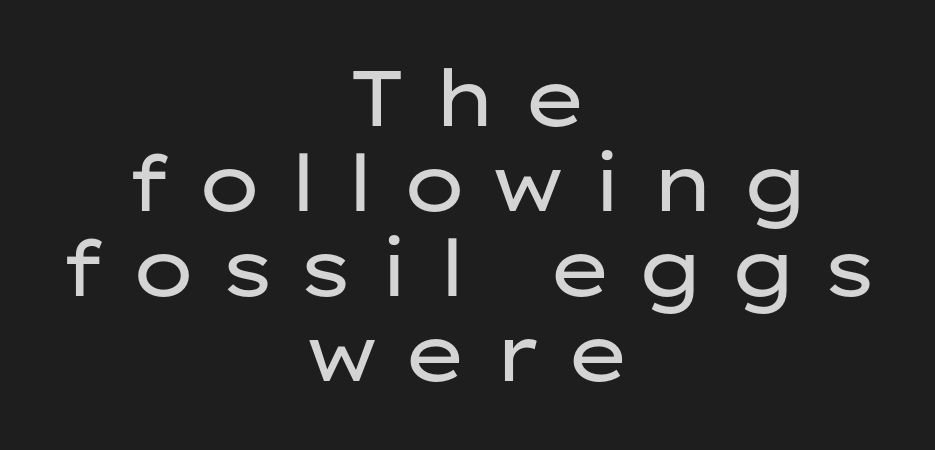
The image shows 78 px regular-weight, wide sans-serif type, upright; set centered, tight line spacing (1.09x), unusually wide letter spacing (+0.29 em), not underlined; low stroke contrast and a medium x-height.
